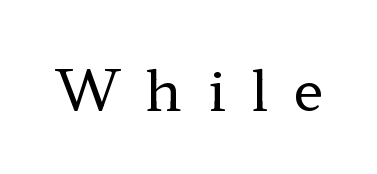
The image shows 55 px regular-weight, wide serif type, upright; set unusually wide letter spacing (+0.46 em), not underlined; low stroke contrast and a medium x-height.
